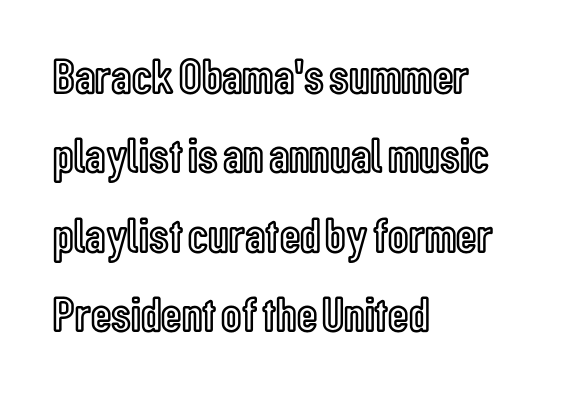
The image shows 50 px condensed type, upright; set left-aligned, normal line spacing (1.59x), normal letter spacing, not underlined; a medium x-height.
